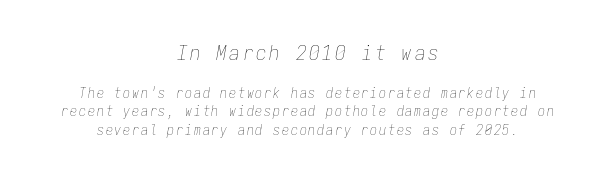
Q: Is the text bold? A: No.
Q: Is the text italic (slanted)? A: Yes, it leans right by about 9 degrees.
Q: Is the text underlined? A: No.
Q: How is the paragraph aligned? A: Centered.
Q: Is the spacing between lines tight, normal or loose? A: Normal.
Q: Which block of text is set in a larger size, the first (top) or the second (bottom)? A: The first (top) one.
